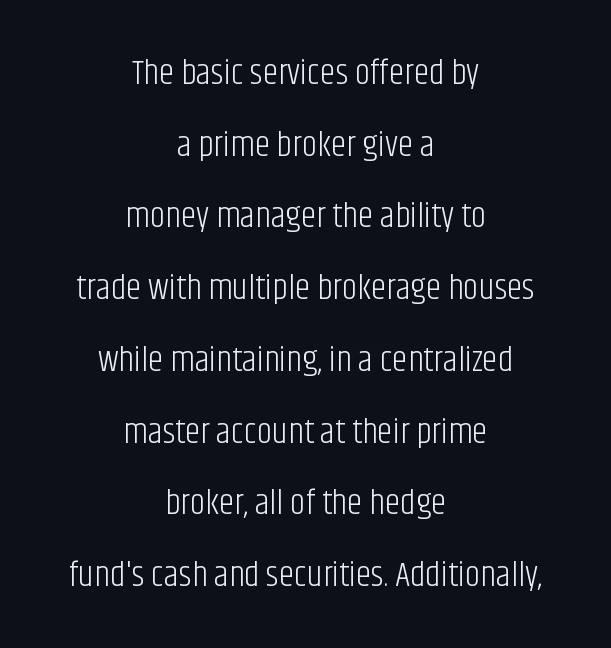
Q: Is the text bold? A: No.
Q: Is the text italic (slanted)? A: No, it is upright.
Q: Is the typeface a serif or a sans-serif typeface? A: Sans-serif.
Q: Is the text underlined? A: No.
Q: How is the paragraph aligned? A: Centered.
Q: Is the spacing between letters normal or unusually wide? A: Normal.
Q: Is the spacing between lines tight, normal or loose? A: Loose.
Q: Width (condensed, normal, or wide)? A: Condensed.
Q: Stroke contrast? A: Low.
Q: x-height? A: Large.
Q: Monospaced? A: No.
